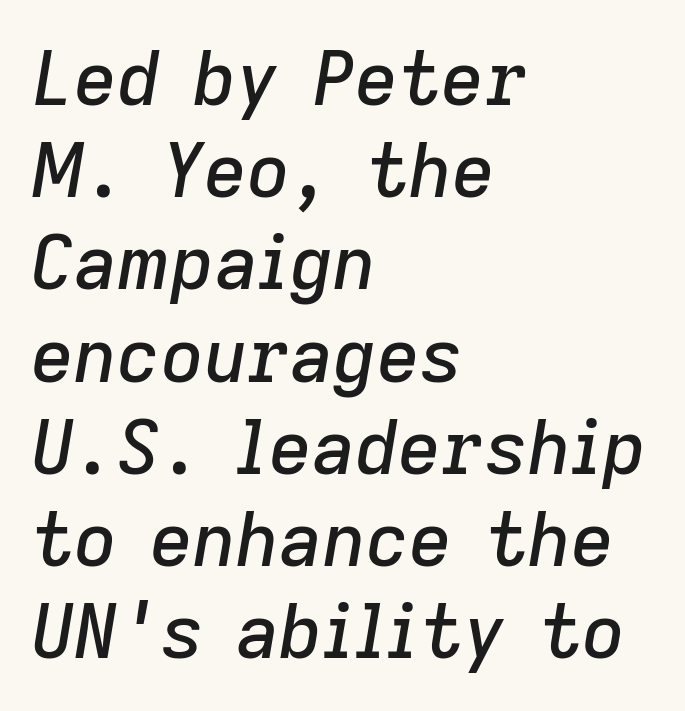
Character widths vary here, with narrow letters taking less room than wide ones. The rendering keeps characters at their native spacing. Descender tails drop into unmarked territory. Alignment: flush left.
